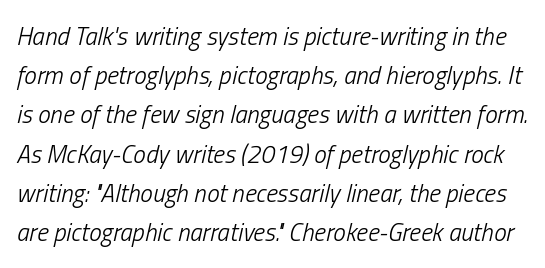
{"italic": "yes", "lean": "right", "slant_degrees": 13, "bold": "no", "underline": "no", "line_spacing": "normal", "line_spacing_ratio": 1.57, "letter_spacing": "normal", "letter_spacing_em": 0.0, "glyph_px": 25}
